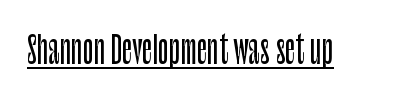
The image shows 36 px condensed sans-serif type, upright; set normal letter spacing, underlined; low stroke contrast and a large x-height.
